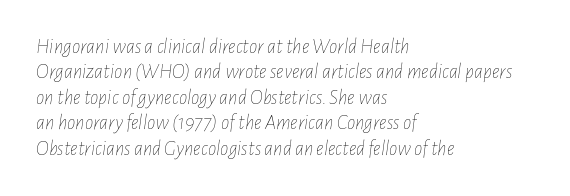
{"italic": "yes", "lean": "right", "slant_degrees": 7, "bold": "no", "underline": "no", "align": "left", "line_spacing_ratio": 1.21, "letter_spacing": "normal", "letter_spacing_em": 0.0, "glyph_px": 21}
